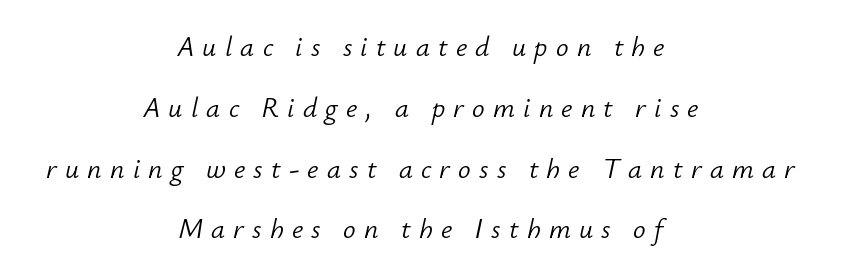
Horizontal alignment here is central, giving a formal, balanced look. A clean baseline with only descenders dipping below it. When letters slant like this, we call the style italic. Each new line begins a long way beneath the previous one. Glyph-to-glyph distance is far greater than everyday printed text. Heaviness? Minimal to ordinary, like unemphasized prose.
